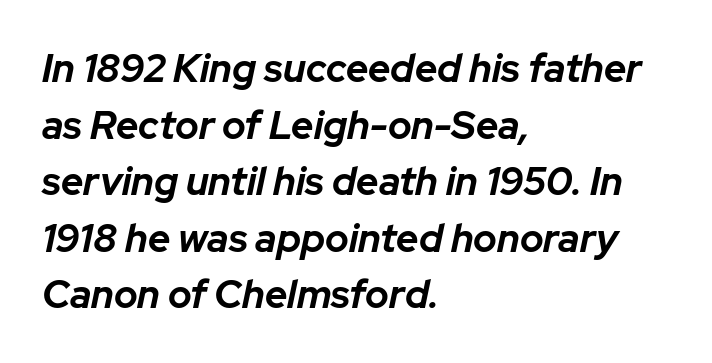
{"italic": "yes", "lean": "right", "slant_degrees": 12, "bold": "yes", "weight": "bold", "width": "normal", "stroke_contrast": "low", "x_height": "medium", "monospaced": "no", "underline": "no", "align": "left", "line_spacing": "normal", "line_spacing_ratio": 1.45, "letter_spacing": "normal", "letter_spacing_em": 0.0, "glyph_px": 39}
